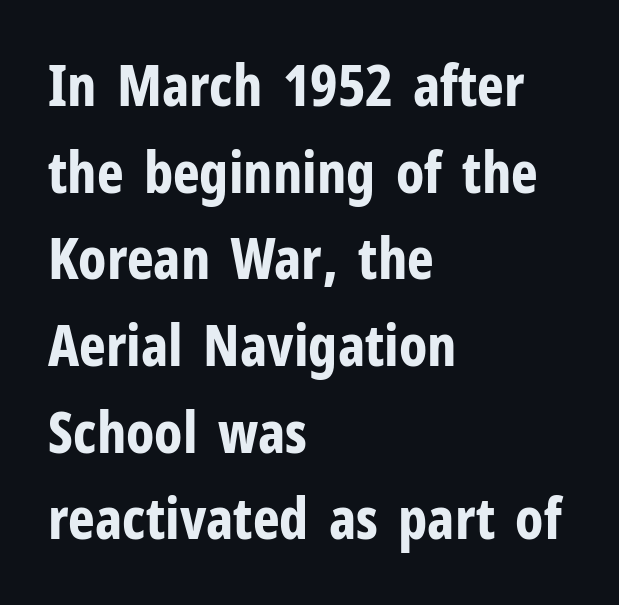
This sample uses an upright cut, with every glyph sitting square on the baseline. Thick stems and heavy bowls — unmistakably bold. The face used here is proportionally spaced, like ordinary book or web type. The passage shown is typeset with a sans-serif family. Each row of text sits above clean, open space.
